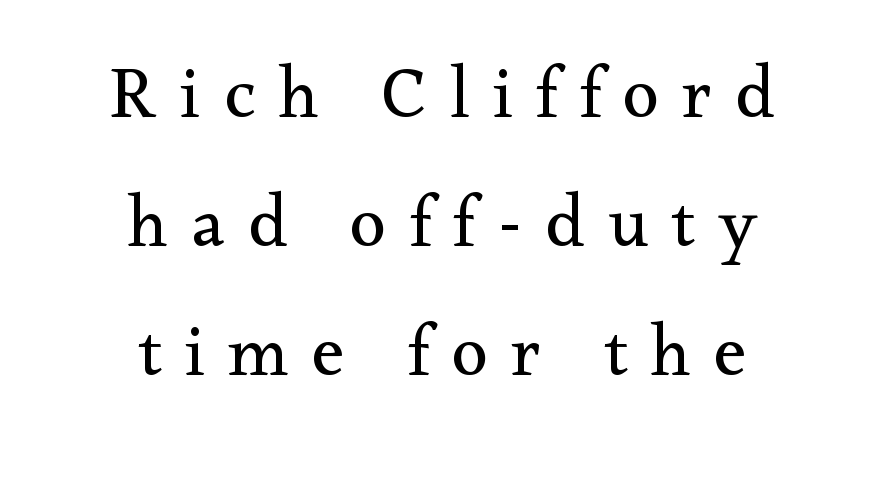
{"serif": "yes", "italic": "no", "bold": "no", "weight": "regular", "width": "normal", "stroke_contrast": "medium", "x_height": "small", "monospaced": "no", "underline": "no", "align": "center", "line_spacing_ratio": 1.74, "letter_spacing": "wide", "letter_spacing_em": 0.31, "glyph_px": 74}
